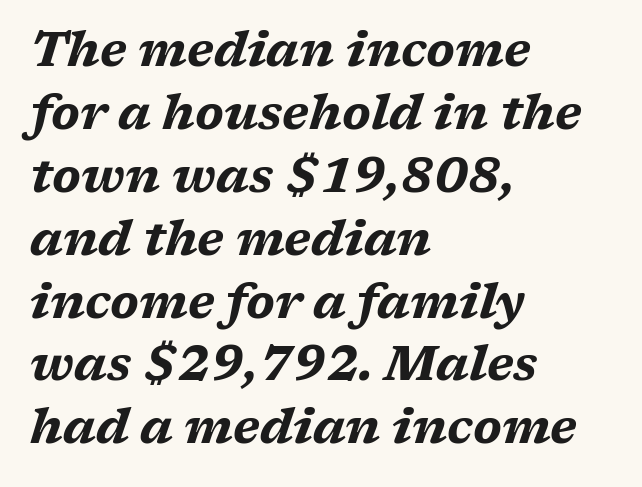
{"italic": "yes", "lean": "right", "slant_degrees": 17, "bold": "yes", "weight": "bold", "width": "wide", "stroke_contrast": "medium", "x_height": "medium", "monospaced": "no", "underline": "no", "align": "left", "line_spacing": "normal", "line_spacing_ratio": 1.31, "letter_spacing": "normal", "letter_spacing_em": 0.0, "glyph_px": 48}
